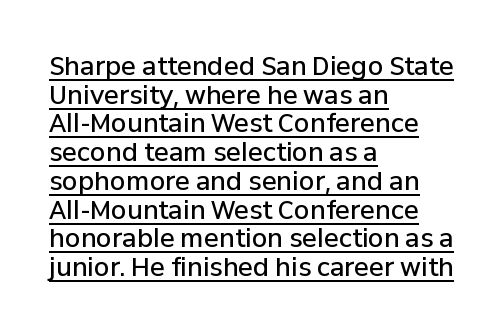
Do the letters lean? They stand straight. Very little white space separates one row of letters from the next. The lettering is marked with a stroke running underneath it. I'd describe the lettering as semibold — firm but not a full bold. The horizontal fit of the characters is conventional and even.
